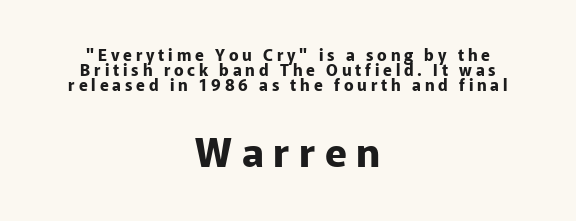
Nope, no serifs anywhere on these letters. Display-style spreading of the glyphs; the letterfit is very open. Honestly, there is no underline to notice here at all. Bigger letters appear in the bottom chunk; the top chunk is reduced. Emphasis by weight is at full strength: bold. Which margin do the lines hug? Neither — every line sits in the middle.
